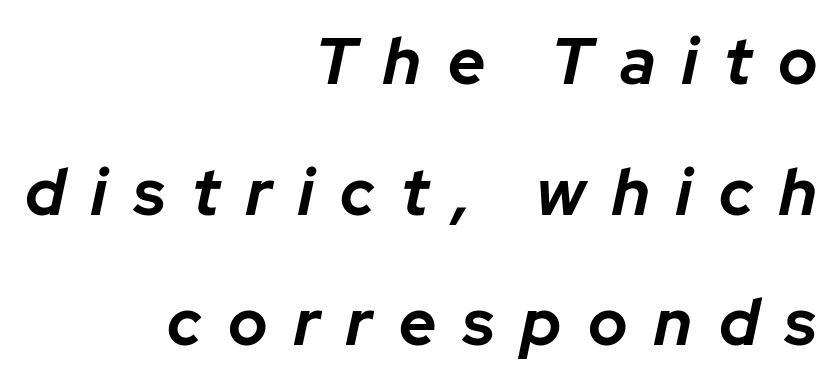
A full-strength bold gives these letters their thick strokes. Where is the straight margin? On the right. Letters rest on an invisible, unmarked baseline. The line texture is sparse and dotted thanks to wide tracking.
